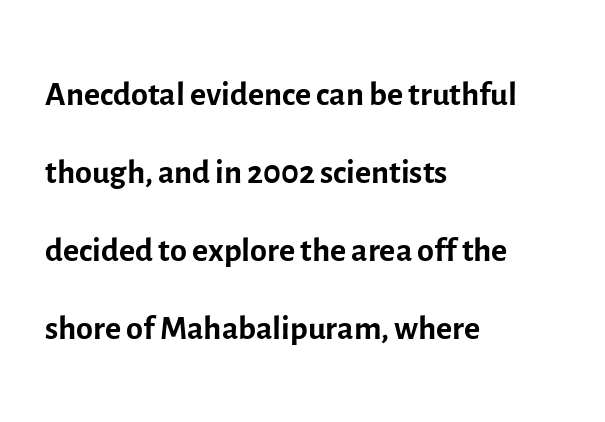
The face used here is rendered with its standard letterfit. The passage shown is typed in a proportional face where columns would drift. The letters carry no serifs — their stems end cleanly without finishing strokes. A bare baseline throughout the passage. Ordinary non-slanted type is in use. The typesetter chose a ragged-right arrangement here.
